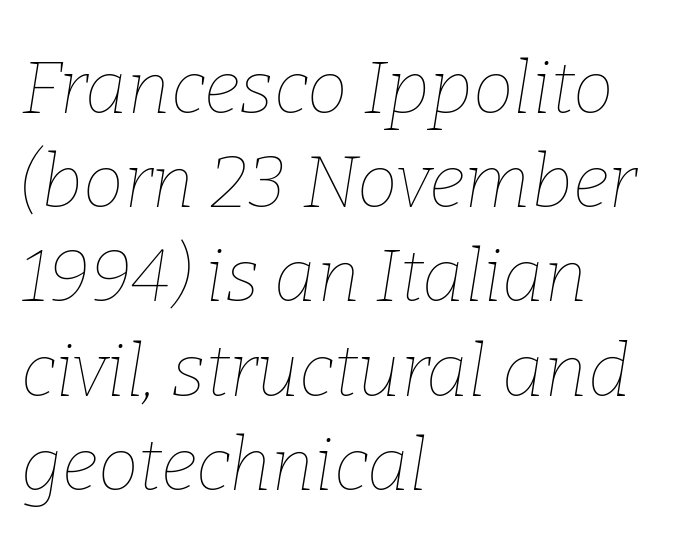
The image shows 73 px thin type, italic (leaning right); set left-aligned, normal line spacing (1.29x), normal letter spacing, not underlined; low stroke contrast and a medium x-height.
